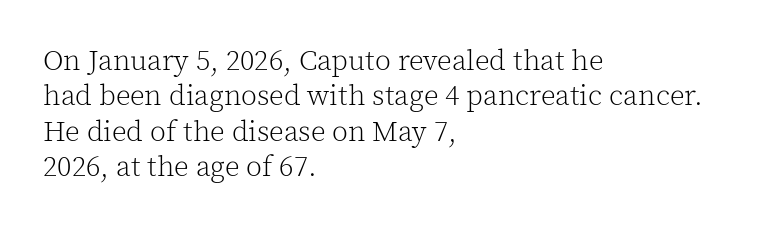
Q: Is the text bold? A: No.
Q: Is the text italic (slanted)? A: No, it is upright.
Q: Is the typeface a serif or a sans-serif typeface? A: Serif.
Q: Is the text underlined? A: No.
Q: How is the paragraph aligned? A: Left-aligned.
Q: Is the spacing between letters normal or unusually wide? A: Normal.
Q: Width (condensed, normal, or wide)? A: Normal.
Q: x-height? A: Medium.
Q: Monospaced? A: No.
